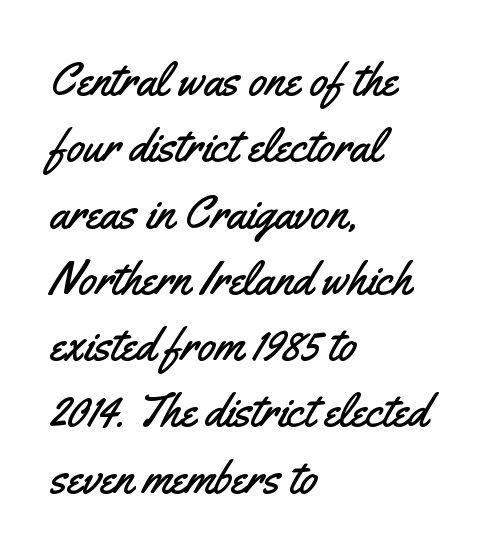
The image shows 47 px condensed sans-serif type; set left-aligned, normal line spacing (1.41x), normal letter spacing, not underlined; medium stroke contrast and a small x-height.
